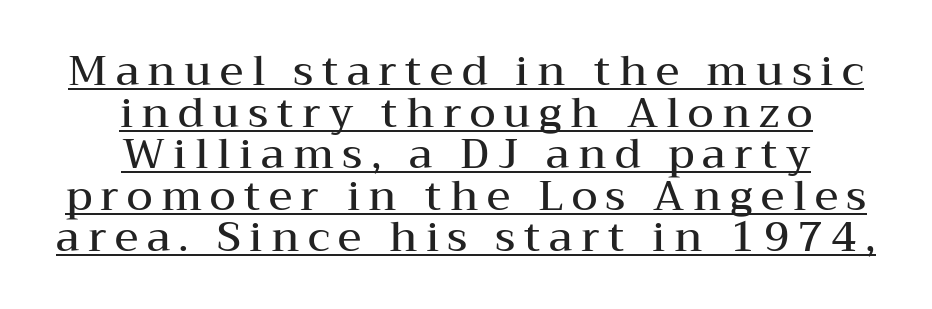
The text block is weighted toward neither margin, spreading evenly from the middle. Honestly, the rows look squashed on top of each other. These lines are composed in type with serifs. Heft: intermediate — a semibold. These lines were composed using upright roman letters. This is underlined copy, the kind a proofreader might mark for attention.
